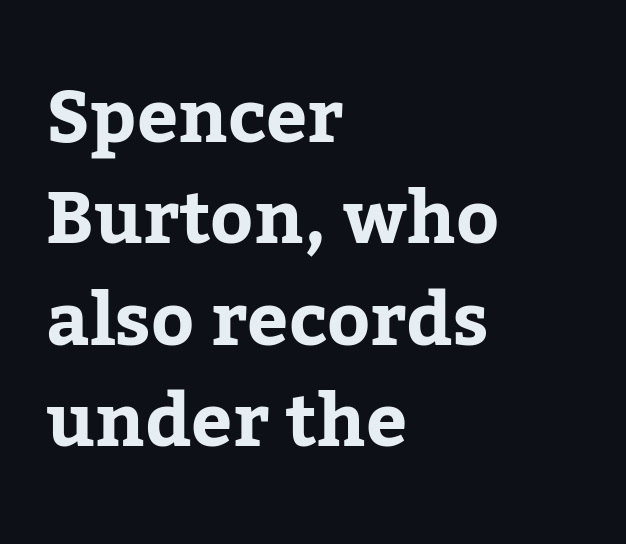
{"serif": "yes", "italic": "no", "width": "normal", "stroke_contrast": "low", "x_height": "medium", "monospaced": "no", "underline": "no", "align": "left", "line_spacing": "normal", "line_spacing_ratio": 1.39, "letter_spacing": "normal", "letter_spacing_em": 0.0, "glyph_px": 73}
